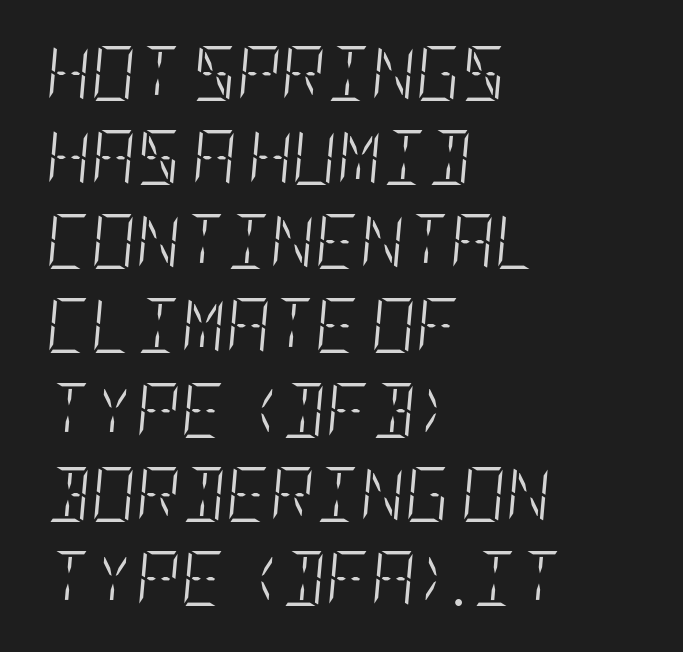
Q: Is the text bold? A: No.
Q: Is the text italic (slanted)? A: Yes, it leans right by about 5 degrees.
Q: Is the text underlined? A: No.
Q: How is the paragraph aligned? A: Left-aligned.
Q: Is the spacing between letters normal or unusually wide? A: Normal.
Q: Is the spacing between lines tight, normal or loose? A: Normal.
Q: Width (condensed, normal, or wide)? A: Condensed.
Q: Stroke contrast? A: Low.
Q: x-height? A: Large.
